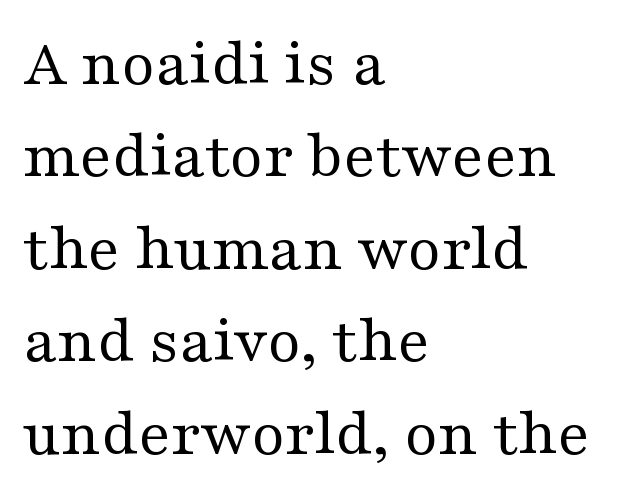
{"serif": "yes", "italic": "no", "bold": "no", "weight": "regular", "width": "wide", "stroke_contrast": "medium", "x_height": "medium", "monospaced": "no", "underline": "no", "align": "left", "line_spacing": "normal", "line_spacing_ratio": 1.36, "letter_spacing": "normal", "letter_spacing_em": 0.0, "glyph_px": 68}
